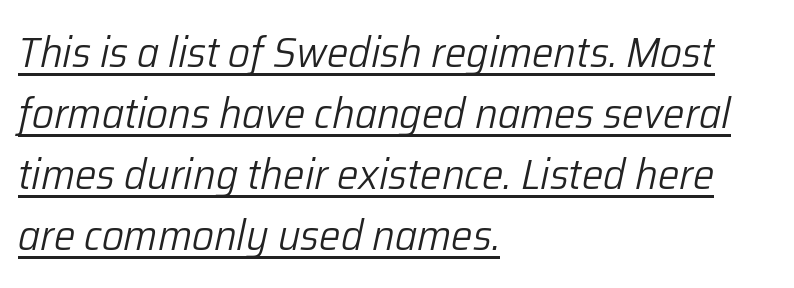
Q: Is the text bold? A: No.
Q: Is the text italic (slanted)? A: Yes, it leans right by about 12 degrees.
Q: Is the text underlined? A: Yes.
Q: How is the paragraph aligned? A: Left-aligned.
Q: Is the spacing between letters normal or unusually wide? A: Normal.
Q: Is the spacing between lines tight, normal or loose? A: Normal.
Q: Width (condensed, normal, or wide)? A: Normal.
Q: Stroke contrast? A: Low.
Q: x-height? A: Medium.
Q: Monospaced? A: No.
